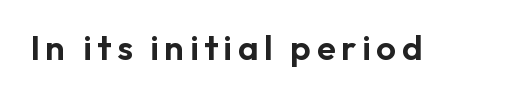
The image shows 35 px sans-serif type, upright; set not underlined; low stroke contrast and a medium x-height.
